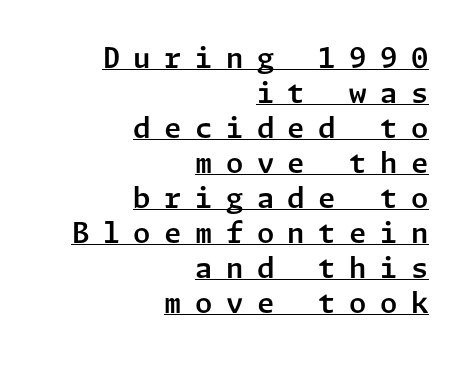
Teacher's note: observe the even right margin — that is flush-right alignment. Every stem runs plumb, perpendicular to the baseline. The lines sit at an ordinary, default distance from one another. Underlined type.
